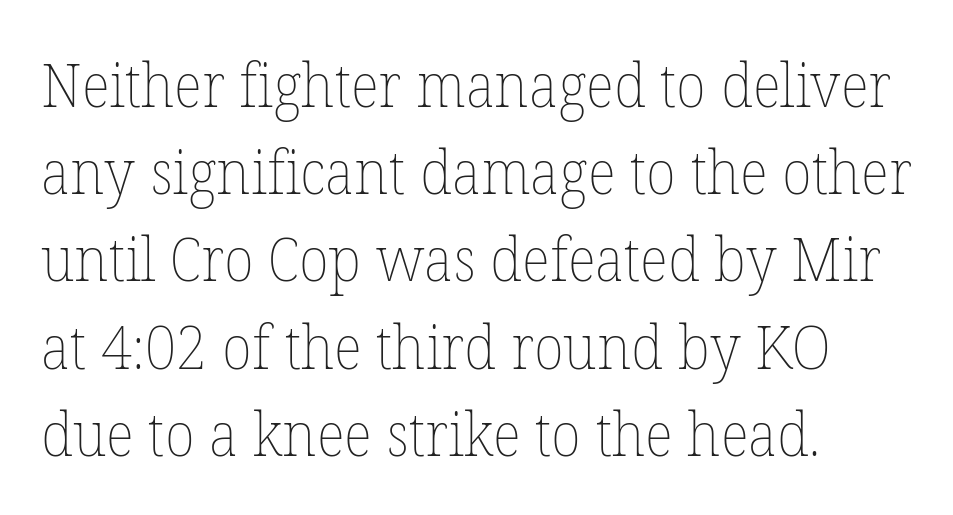
The image shows 61 px thin type, upright; set left-aligned, normal line spacing (1.43x), normal letter spacing, not underlined; low stroke contrast and a medium x-height.
